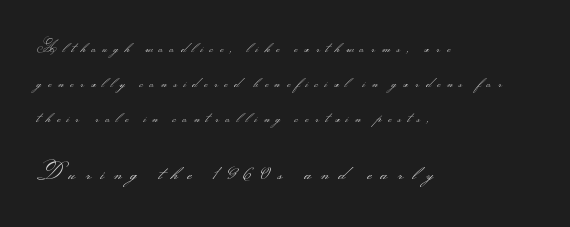
The image shows 20 px text type; set left-aligned, loose line spacing (2.49x), unusually wide letter spacing (+0.46 em), not underlined; the second (bottom) block is 1.43x larger.
